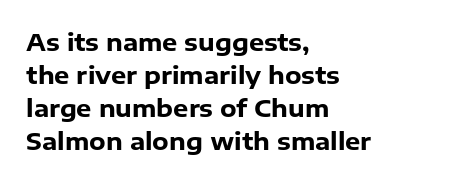
The image shows 24 px bold type, upright; set left-aligned, normal line spacing (1.37x), normal letter spacing, not underlined.
